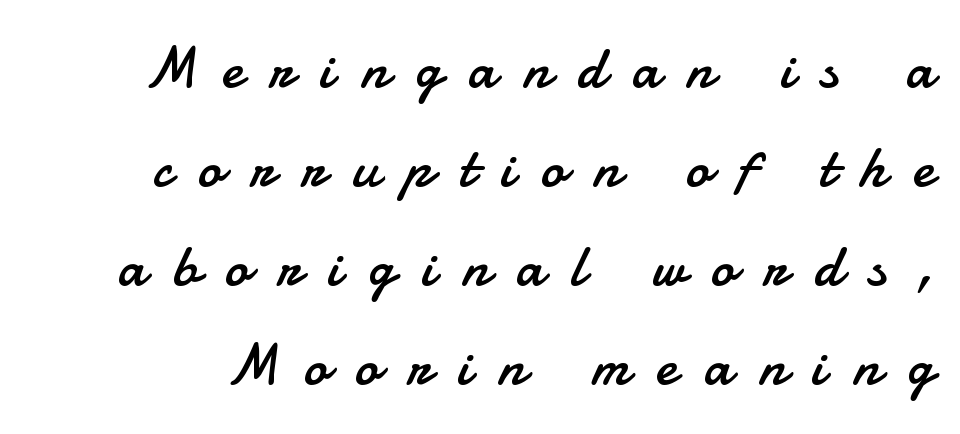
Q: Is the text bold? A: No.
Q: Is the text italic (slanted)? A: Yes.
Q: Is the typeface a serif or a sans-serif typeface? A: Sans-serif.
Q: Is the text underlined? A: No.
Q: Is the spacing between letters normal or unusually wide? A: Unusually wide.
Q: Is the spacing between lines tight, normal or loose? A: Normal.
Q: Width (condensed, normal, or wide)? A: Normal.
Q: Stroke contrast? A: Low.
Q: x-height? A: Small.
Q: Monospaced? A: No.
